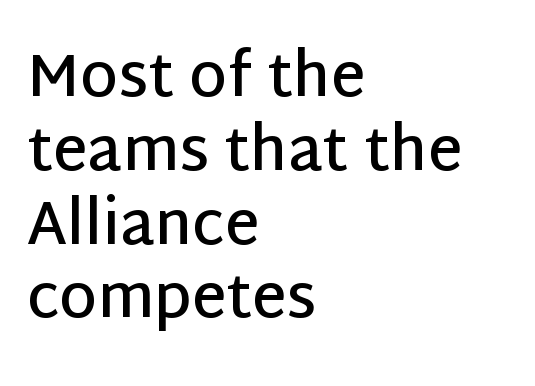
Letters rest on an invisible, unmarked baseline. The gaps between neighbouring characters are ordinary and unremarkable. No italicization has been applied; the sample stays upright. These lines are rendered in a variable-pitch font.
